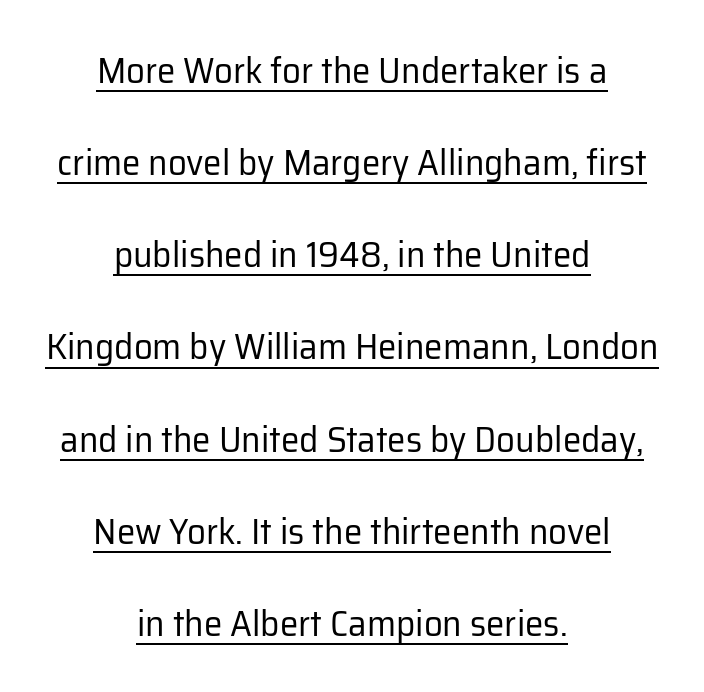
{"serif": "no", "italic": "no", "bold": "no", "weight": "regular", "width": "normal", "stroke_contrast": "low", "x_height": "medium", "monospaced": "no", "underline": "yes", "align": "center", "line_spacing": "loose", "line_spacing_ratio": 2.49, "letter_spacing": "normal", "letter_spacing_em": 0.0, "glyph_px": 37}
